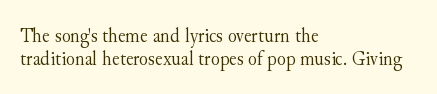
Q: Is the text bold? A: No.
Q: Is the text italic (slanted)? A: No, it is upright.
Q: Is the text underlined? A: No.
Q: How is the paragraph aligned? A: Left-aligned.
Q: Is the spacing between letters normal or unusually wide? A: Normal.
Q: Is the spacing between lines tight, normal or loose? A: Tight.
